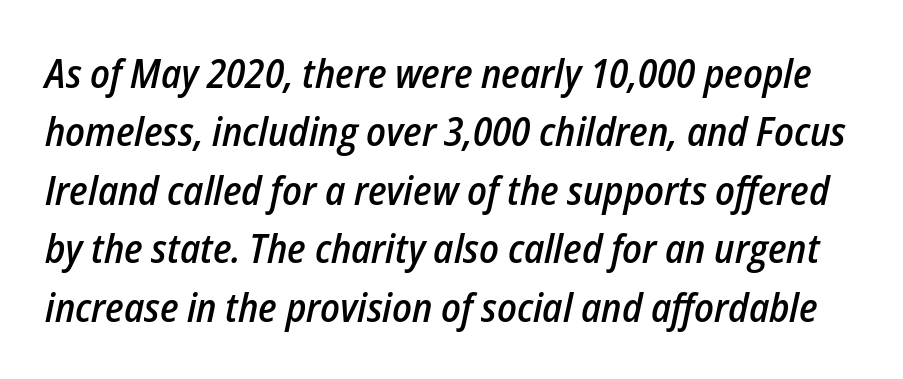
Q: Is the text bold? A: Semi-bold.
Q: Is the text italic (slanted)? A: Yes, it leans right by about 12 degrees.
Q: Is the text underlined? A: No.
Q: Is the spacing between letters normal or unusually wide? A: Normal.
Q: Is the spacing between lines tight, normal or loose? A: Normal.
Q: Width (condensed, normal, or wide)? A: Condensed.
Q: Stroke contrast? A: Low.
Q: x-height? A: Medium.
Q: Monospaced? A: No.
